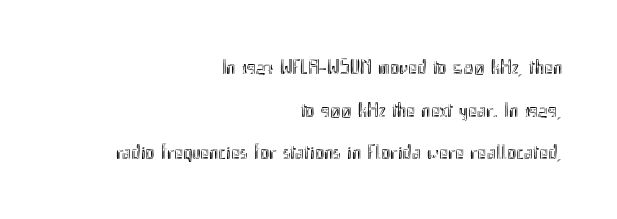
The image shows 21 px text type, upright; set right-aligned, loose line spacing (2.03x), normal letter spacing, not underlined.
